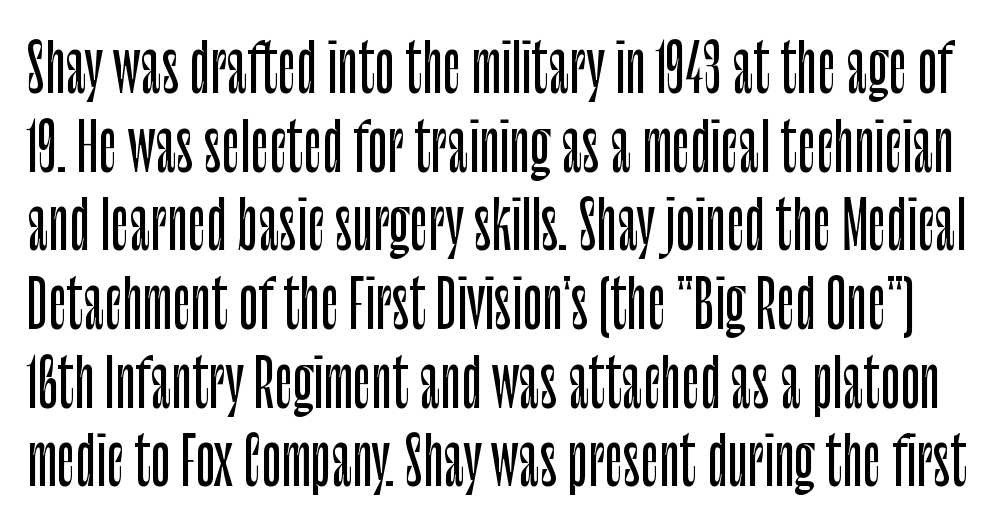
The image shows 65 px condensed sans-serif type, upright; set line spacing 1.21x, normal letter spacing, not underlined; low stroke contrast and a large x-height.
